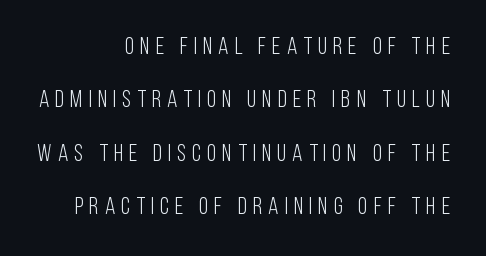
Q: Is the text bold? A: No.
Q: Is the text italic (slanted)? A: No, it is upright.
Q: Is the text underlined? A: No.
Q: How is the paragraph aligned? A: Right-aligned.
Q: Is the spacing between letters normal or unusually wide? A: Unusually wide.
Q: Is the spacing between lines tight, normal or loose? A: Loose.
